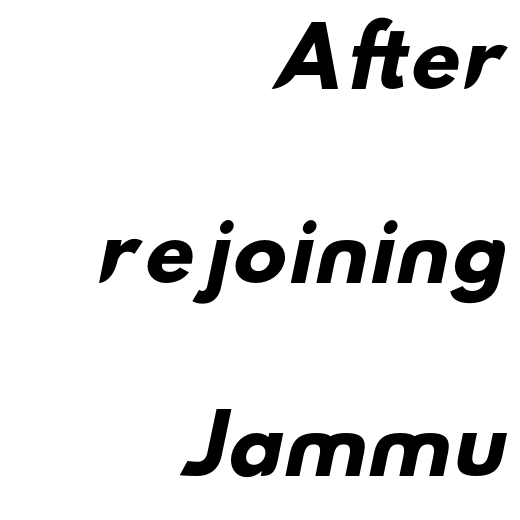
Q: Is the text bold? A: Yes.
Q: Is the typeface a serif or a sans-serif typeface? A: Sans-serif.
Q: Is the text underlined? A: No.
Q: How is the paragraph aligned? A: Right-aligned.
Q: Is the spacing between letters normal or unusually wide? A: Normal.
Q: Is the spacing between lines tight, normal or loose? A: Loose.
Q: Width (condensed, normal, or wide)? A: Wide.
Q: Stroke contrast? A: Low.
Q: x-height? A: Small.
Q: Monospaced? A: No.
